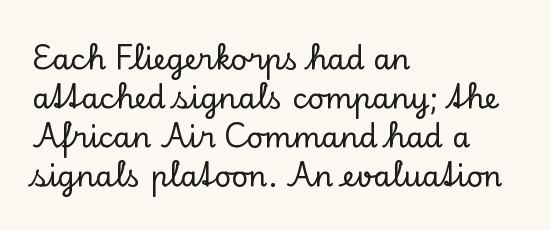
Leftover space on each line is placed entirely after the last word. Leading: standard. If you drew a line through each stem, it would be perfectly vertical. Nothing unusual about the tracking: characters are spaced as the font intends.
